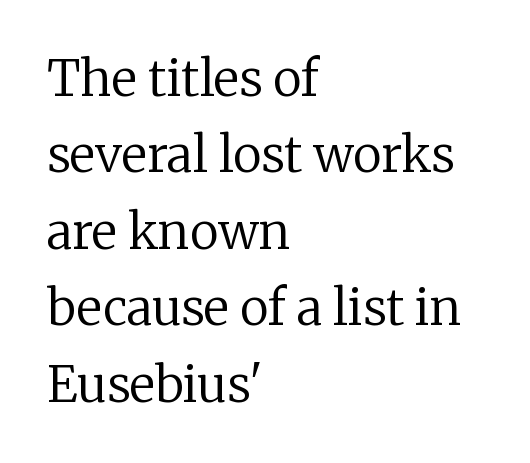
{"serif": "yes", "italic": "no", "bold": "no", "weight": "regular", "width": "normal", "stroke_contrast": "low", "x_height": "medium", "monospaced": "no", "underline": "no", "align": "left", "line_spacing": "normal", "line_spacing_ratio": 1.56, "letter_spacing": "normal", "letter_spacing_em": 0.0, "glyph_px": 49}
